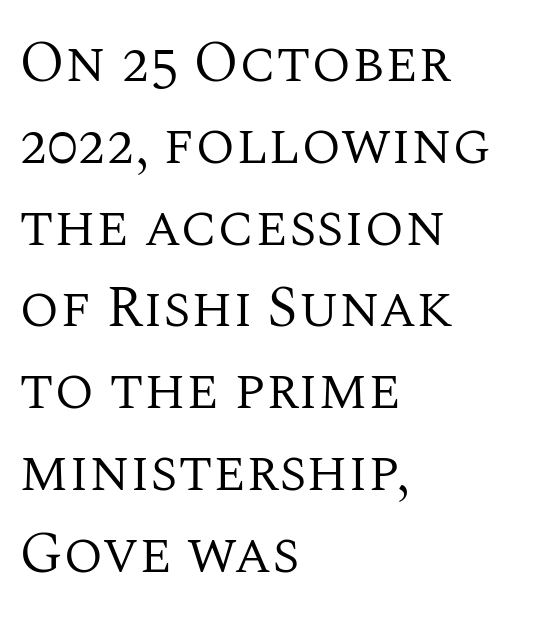
Q: Is the text bold? A: No.
Q: Is the text italic (slanted)? A: No, it is upright.
Q: Is the typeface a serif or a sans-serif typeface? A: Serif.
Q: Is the text underlined? A: No.
Q: How is the paragraph aligned? A: Left-aligned.
Q: Is the spacing between letters normal or unusually wide? A: Normal.
Q: Is the spacing between lines tight, normal or loose? A: Normal.
Q: Width (condensed, normal, or wide)? A: Normal.
Q: Stroke contrast? A: Medium.
Q: x-height? A: Large.
Q: Monospaced? A: No.
